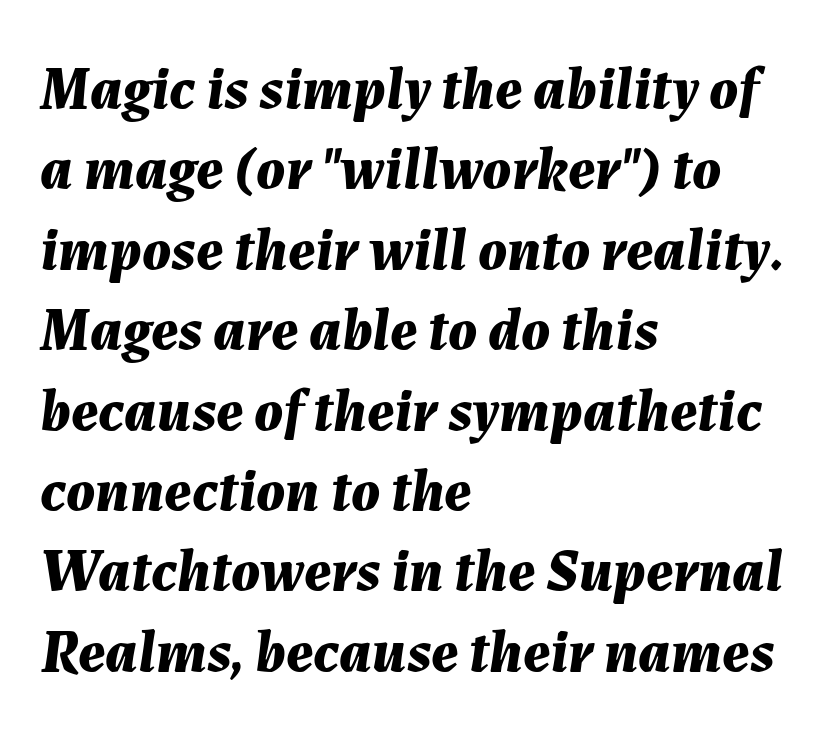
{"italic": "yes", "lean": "right", "slant_degrees": 7, "bold": "yes", "weight": "bold", "width": "normal", "stroke_contrast": "medium", "x_height": "medium", "monospaced": "no", "underline": "no", "align": "left", "line_spacing": "normal", "line_spacing_ratio": 1.34, "letter_spacing": "normal", "letter_spacing_em": 0.0, "glyph_px": 60}
